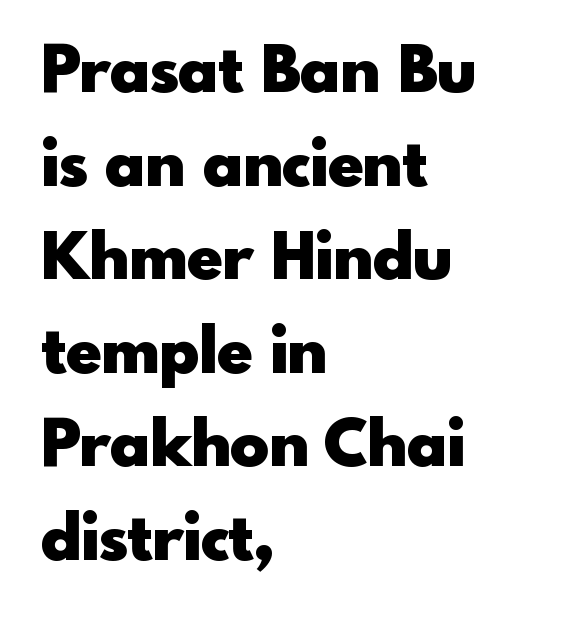
{"serif": "no", "italic": "no", "bold": "yes", "weight": "heavy", "width": "normal", "x_height": "small", "monospaced": "no", "underline": "no", "align": "left", "line_spacing": "normal", "line_spacing_ratio": 1.44, "letter_spacing": "normal", "letter_spacing_em": 0.0, "glyph_px": 65}
